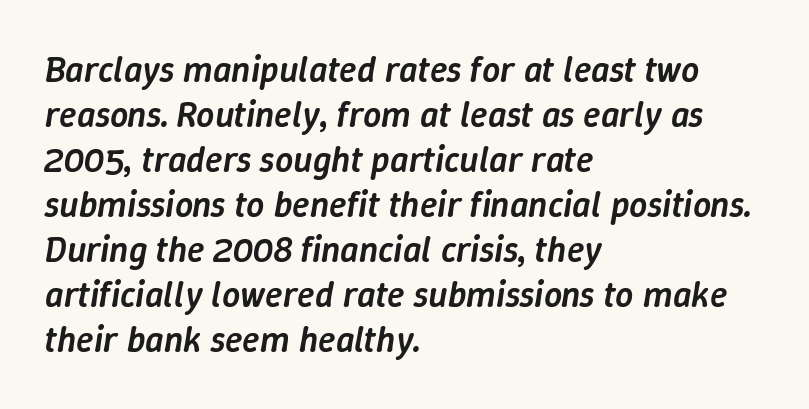
Q: Is the text bold? A: Semi-bold.
Q: Is the text italic (slanted)? A: Yes, it leans right by about 9 degrees.
Q: Is the text underlined? A: No.
Q: How is the paragraph aligned? A: Left-aligned.
Q: Is the spacing between letters normal or unusually wide? A: Normal.
Q: Is the spacing between lines tight, normal or loose? A: Normal.
Q: Width (condensed, normal, or wide)? A: Normal.
Q: Stroke contrast? A: Low.
Q: x-height? A: Medium.
Q: Monospaced? A: No.
